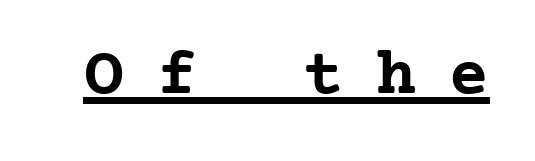
A baseline rule has been typeset under these characters. Ascenders rise straight up at ninety degrees. Monospaced: the letters line up in strict vertical columns. What kind of face is this? One with serifs. Look at the stroke-to-counter ratio: heavy, a bold.
